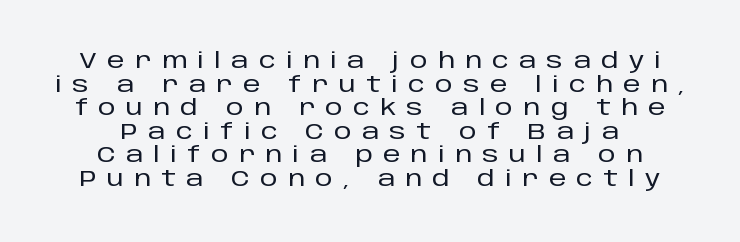
The image shows 22 px text type, upright; set tight line spacing (1.07x), unusually wide letter spacing (+0.47 em), not underlined.
